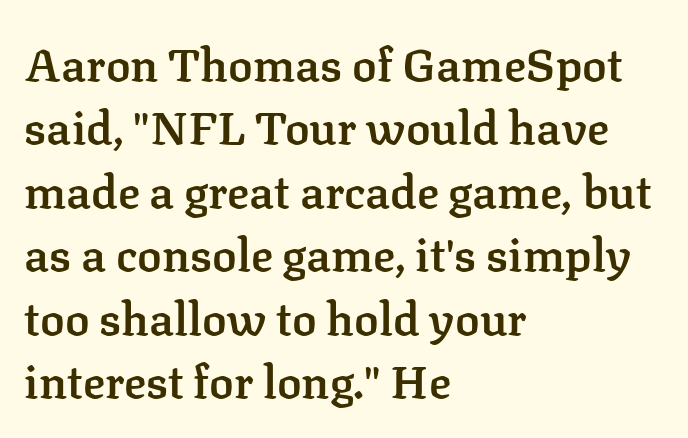
The image shows 46 px semibold serif type, upright; set left-aligned, normal line spacing (1.38x), normal letter spacing, not underlined; low stroke contrast and a medium x-height.
